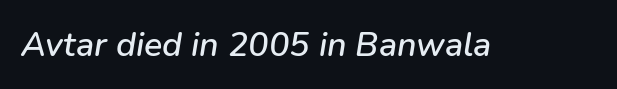
The string is rendered with underlining switched off. Each letter keeps its own natural width here, so spacing adapts to shape. The whole block is typeset with a tilt. Inter-character spacing is left at the font's built-in metrics.
